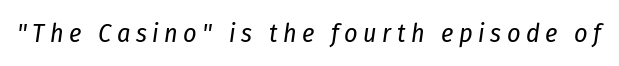
The image shows 26 px text type, italic (leaning right); set unusually wide letter spacing (+0.21 em), not underlined.
